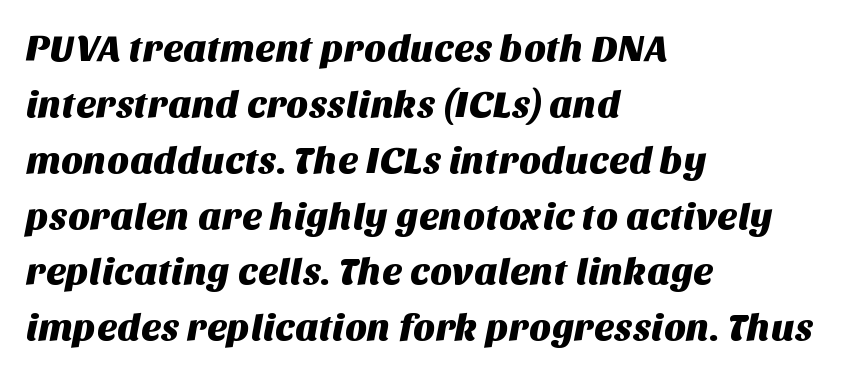
{"serif": "no", "width": "normal", "stroke_contrast": "medium", "x_height": "large", "monospaced": "no", "underline": "no", "align": "left", "line_spacing": "normal", "line_spacing_ratio": 1.47, "letter_spacing": "normal", "letter_spacing_em": 0.0, "glyph_px": 38}
